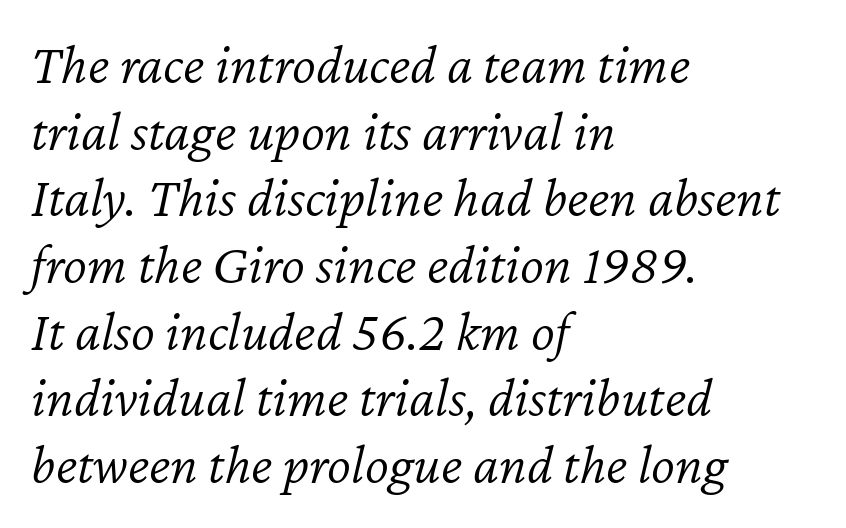
{"italic": "yes", "lean": "right", "slant_degrees": 12, "bold": "no", "weight": "light", "width": "normal", "stroke_contrast": "low", "x_height": "medium", "monospaced": "no", "underline": "no", "align": "left", "line_spacing_ratio": 1.17, "letter_spacing": "normal", "letter_spacing_em": 0.0, "glyph_px": 57}
